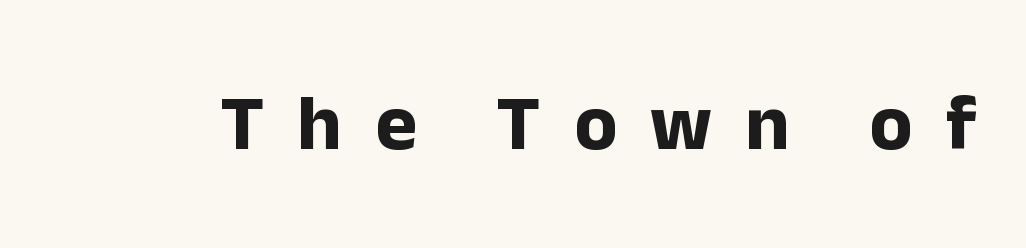
The image shows 79 px bold sans-serif type, upright; set unusually wide letter spacing (+0.42 em), not underlined; low stroke contrast and a medium x-height.
